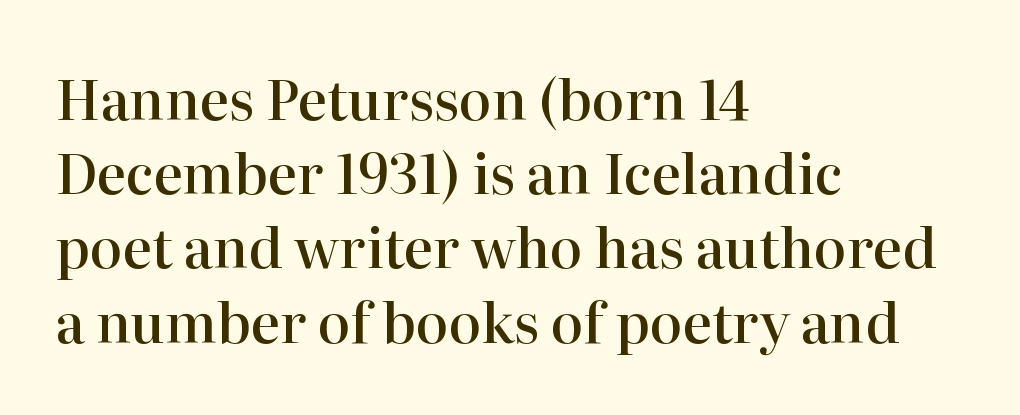
These lines sit exactly where default settings would place them. Is there any slant? The stems are plumb. This sample uses a serif face. Where is the straight margin? On the left. The tracking reads as untouched default to a designer's eye.
